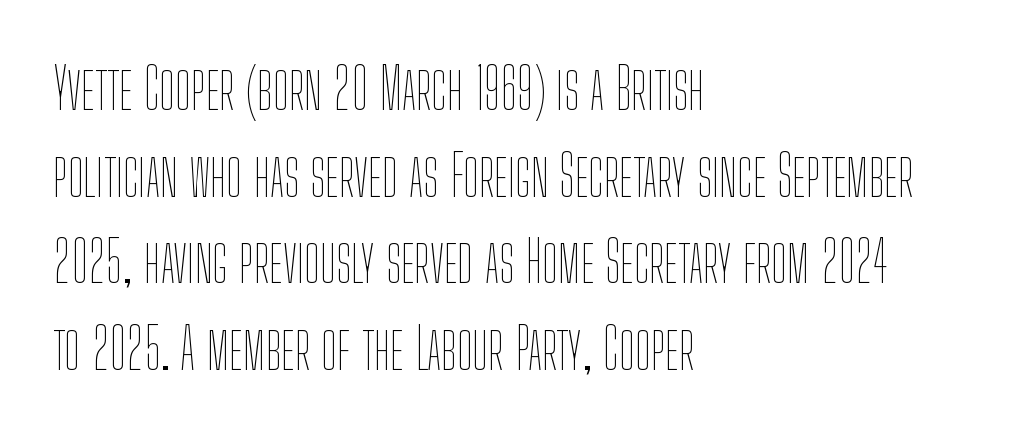
The letters advance in unequal steps, a hallmark of proportional type. Nope, not italic — everything's standing straight. Layout note: lines flush left. Heft: none added — not bold.
